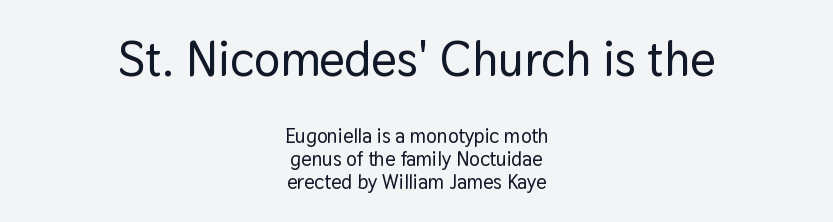
The horizontal fit of the characters is conventional and even. Is this a fixed-width face? No — the glyphs have proportional, varying widths. Typesetter's note — upper block bumped up in size, lower block left smaller. The lines are quadded center. What kind of face is this? One without serifs — a sans.
